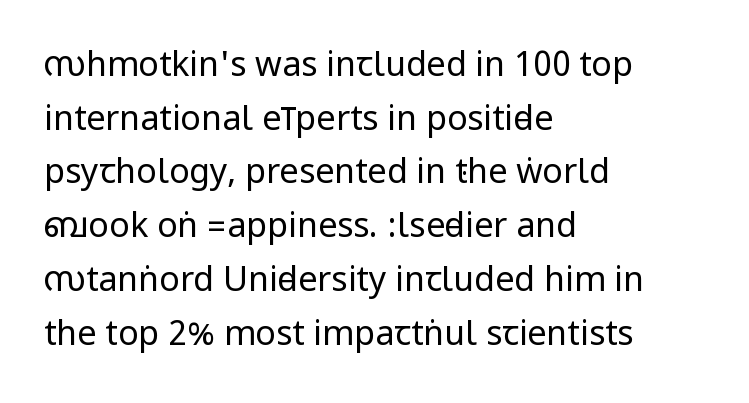
The image shows 34 px regular-weight, condensed sans-serif type, upright; set left-aligned, normal line spacing (1.58x), normal letter spacing, not underlined; low stroke contrast.
